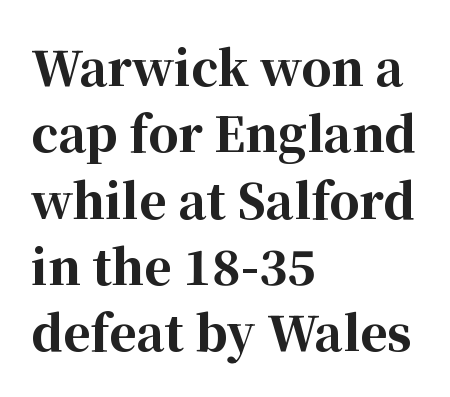
The image shows 47 px bold serif type, upright; set left-aligned, normal line spacing (1.41x), normal letter spacing, not underlined; high stroke contrast and a medium x-height.
